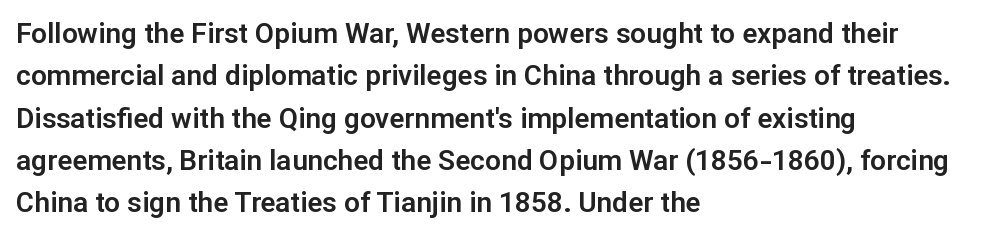
The image shows 28 px sans-serif type, upright; set left-aligned, normal line spacing (1.51x), normal letter spacing, not underlined; low stroke contrast and a medium x-height.
